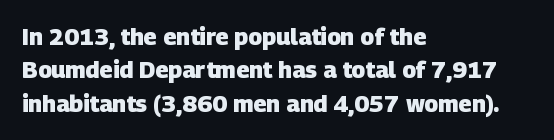
{"bold": "yes", "underline": "no", "align": "left", "line_spacing": "normal", "line_spacing_ratio": 1.45, "letter_spacing": "normal", "letter_spacing_em": 0.0, "glyph_px": 23}
